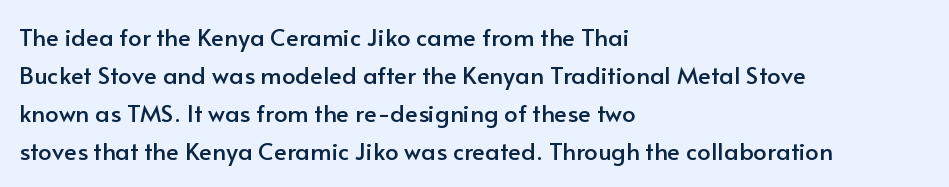
The image shows 24 px text type, upright; set left-aligned, normal line spacing (1.59x), normal letter spacing, not underlined.
